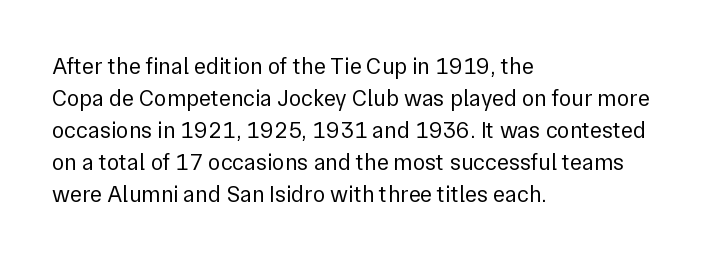
Q: Is the text bold? A: No.
Q: Is the text italic (slanted)? A: No, it is upright.
Q: Is the text underlined? A: No.
Q: How is the paragraph aligned? A: Left-aligned.
Q: Is the spacing between letters normal or unusually wide? A: Normal.
Q: Is the spacing between lines tight, normal or loose? A: Normal.
